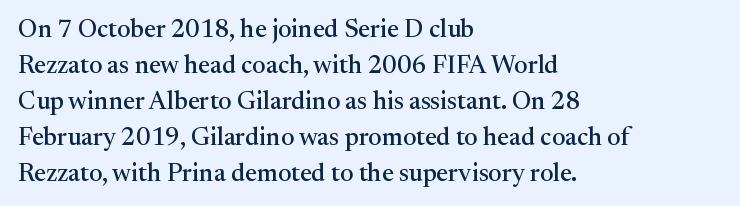
{"italic": "no", "underline": "no", "align": "left", "line_spacing": "normal", "line_spacing_ratio": 1.44, "letter_spacing": "normal", "letter_spacing_em": 0.0, "glyph_px": 25}
